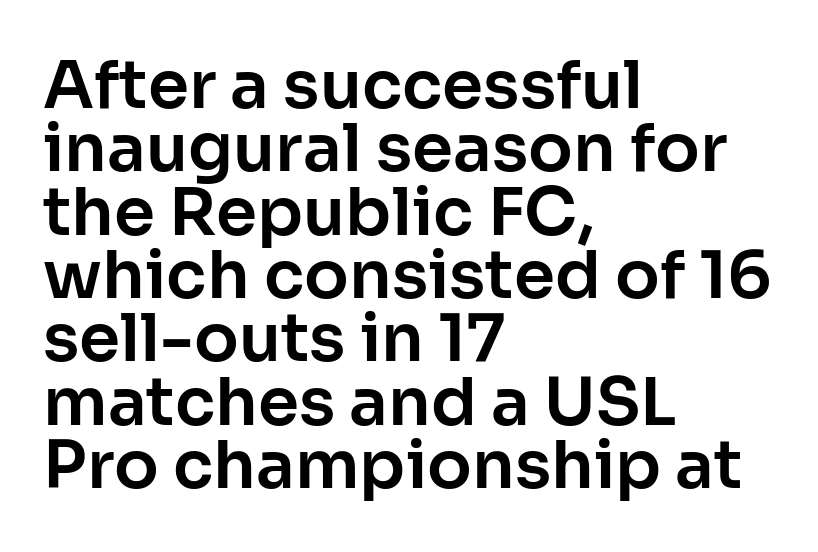
The image shows 66 px sans-serif type, upright; set left-aligned, tight line spacing (0.96x), normal letter spacing, not underlined; low stroke contrast and a medium x-height.
